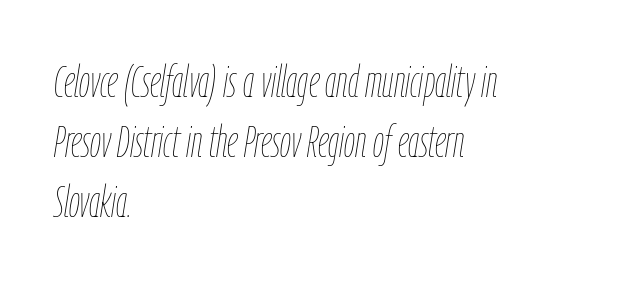
Does extra space separate the letters? No, they use regular spacing. The letters look calm and open, with moderate or lighter stems. Leftover space on each line is placed entirely after the last word. Just letters on the line, the space beneath them empty.
